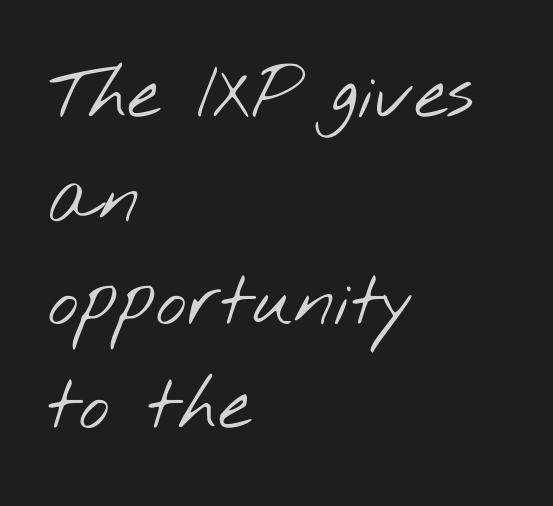
The text was rendered using a sans face with plain stroke endings. These lines are set flush left with a ragged right edge. Think of a printed novel: that variable character pitch is what you see here. One glance says typical: line gaps are just what's usual.
